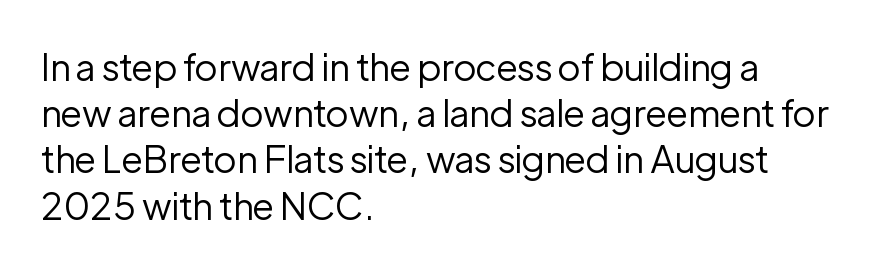
Q: Is the text bold? A: No.
Q: Is the text italic (slanted)? A: No, it is upright.
Q: Is the typeface a serif or a sans-serif typeface? A: Sans-serif.
Q: Is the text underlined? A: No.
Q: How is the paragraph aligned? A: Left-aligned.
Q: Is the spacing between letters normal or unusually wide? A: Normal.
Q: Is the spacing between lines tight, normal or loose? A: Normal.
Q: Width (condensed, normal, or wide)? A: Normal.
Q: Stroke contrast? A: Low.
Q: x-height? A: Medium.
Q: Monospaced? A: No.
